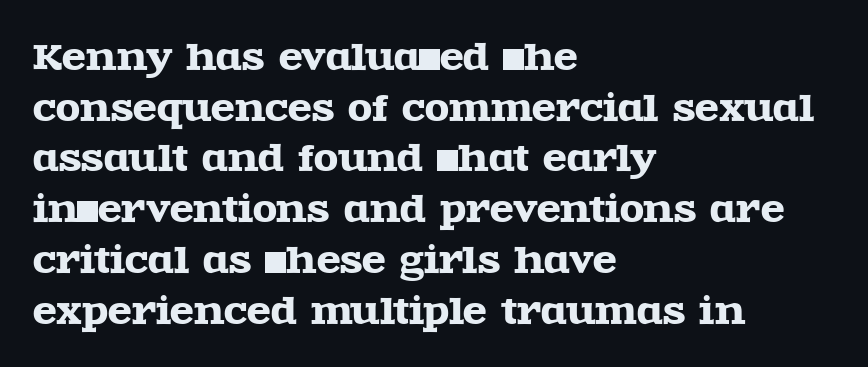
{"serif": "yes", "italic": "no", "width": "wide", "x_height": "large", "monospaced": "no", "underline": "no", "align": "left", "line_spacing": "normal", "line_spacing_ratio": 1.45, "letter_spacing": "normal", "letter_spacing_em": 0.0, "glyph_px": 35}
